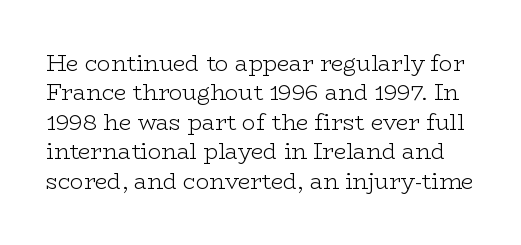
Q: Is the text bold? A: No.
Q: Is the text italic (slanted)? A: No, it is upright.
Q: Is the text underlined? A: No.
Q: Is the spacing between letters normal or unusually wide? A: Normal.
Q: Is the spacing between lines tight, normal or loose? A: Normal.
